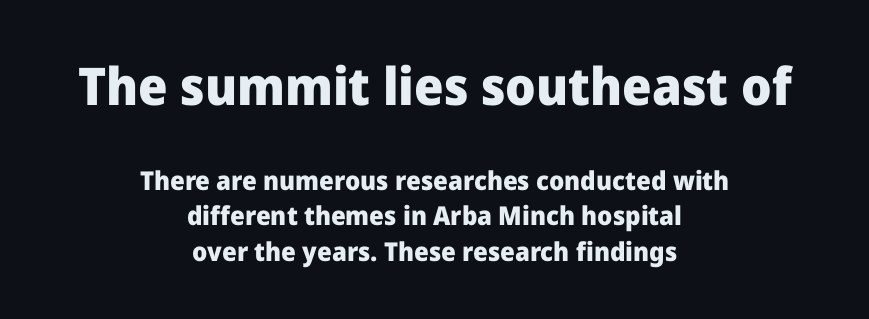
The image shows 52 px heavy sans-serif type, upright; set centered, normal line spacing (1.37x), normal letter spacing, not underlined; the first (top) block is 2.0x larger; low stroke contrast and a medium x-height.
